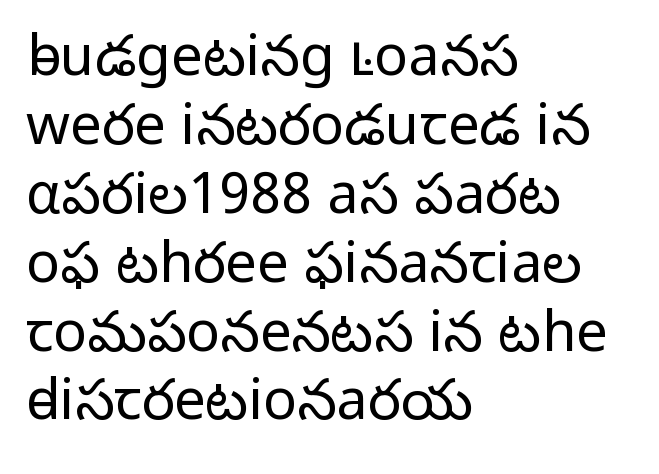
{"serif": "no", "italic": "no", "bold": "no", "weight": "light", "width": "normal", "stroke_contrast": "low", "x_height": "medium", "monospaced": "no", "underline": "no", "align": "left", "line_spacing_ratio": 1.23, "letter_spacing": "normal", "letter_spacing_em": 0.0, "glyph_px": 56}
